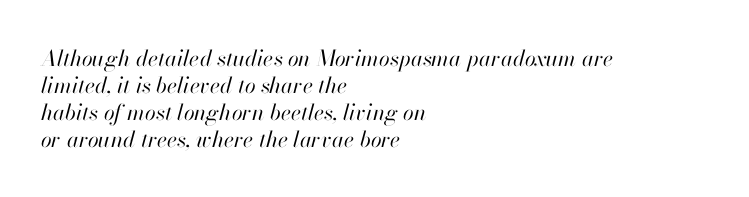
The text carries the slant typical of an italic or oblique font. The passage shown is not bold in any degree. Which margin do the lines hug? The left one — the right edge is uneven. You could call the tracking neutral — neither tight nor loose.
